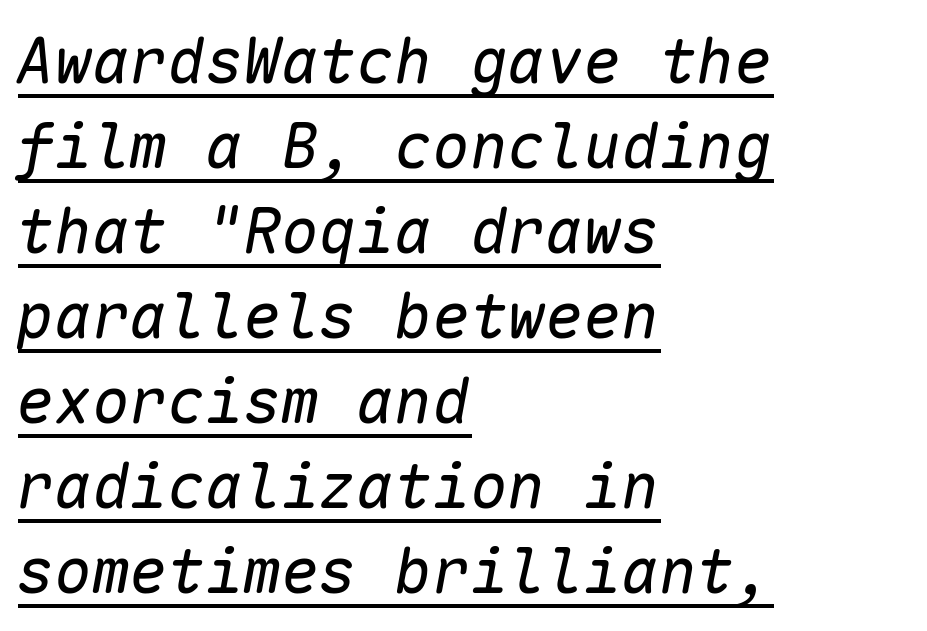
{"italic": "yes", "lean": "right", "slant_degrees": 10, "bold": "no", "weight": "regular", "width": "normal", "stroke_contrast": "low", "x_height": "medium", "monospaced": "yes", "underline": "yes", "align": "left", "line_spacing": "normal", "line_spacing_ratio": 1.35, "letter_spacing": "normal", "letter_spacing_em": 0.0, "glyph_px": 63}
